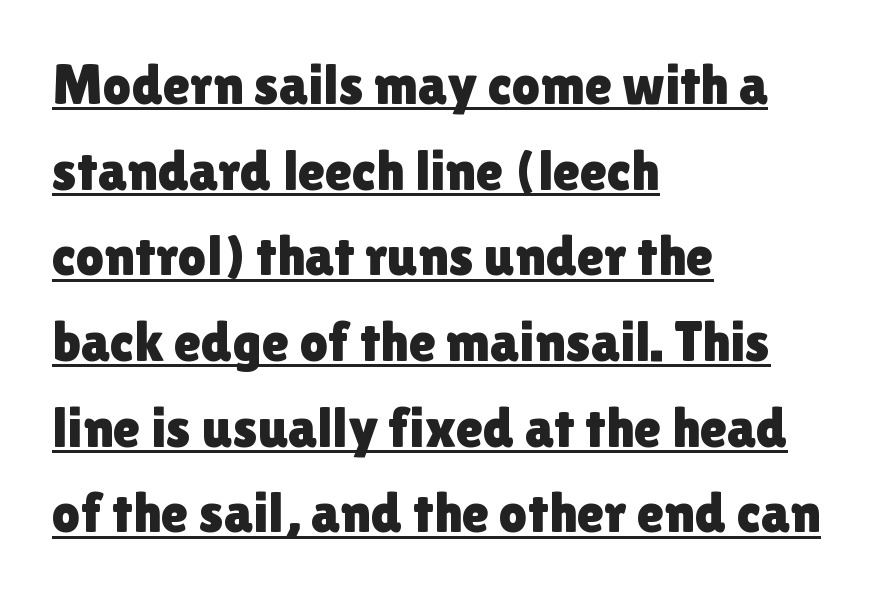
In CSS terms this would be text-align: left. You can tell it's not italic because the verticals are truly vertical. Successive baselines arrive at the customary interval. Beneath each row of characters lies a ruled line.
